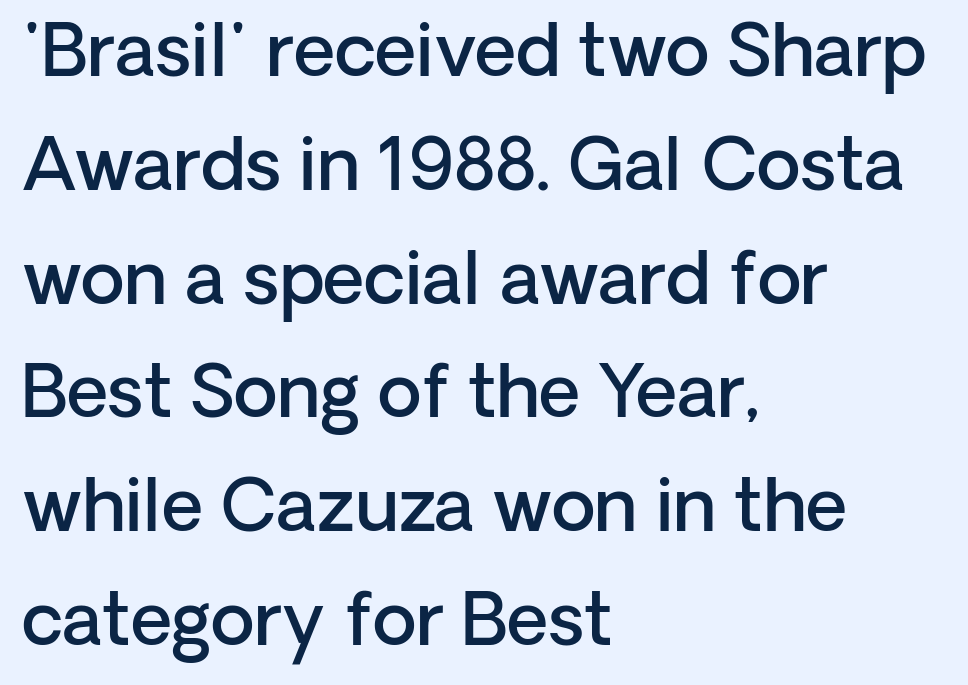
The specimen reads as upright at a glance. A student would call this left alignment; a typographer would say flush left, rag right. What stands out about the letter spacing? Nothing — it is the standard amount. The letters advance in unequal steps, a hallmark of proportional type. A typesetter would label this face a sans.
